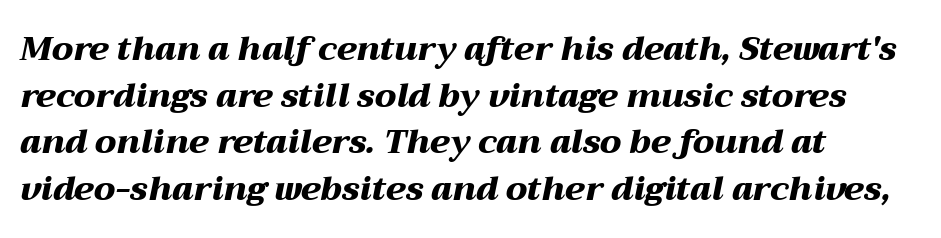
{"italic": "yes", "lean": "right", "slant_degrees": 12, "bold": "yes", "weight": "heavy", "width": "wide", "stroke_contrast": "medium", "x_height": "medium", "monospaced": "no", "underline": "no", "align": "left", "line_spacing": "normal", "line_spacing_ratio": 1.41, "letter_spacing": "normal", "letter_spacing_em": 0.0, "glyph_px": 33}
